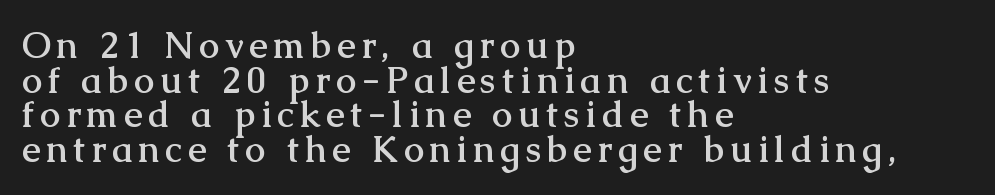
{"serif": "yes", "italic": "no", "bold": "yes", "weight": "semibold", "width": "normal", "stroke_contrast": "medium", "x_height": "medium", "monospaced": "no", "underline": "no", "align": "left", "line_spacing": "tight", "line_spacing_ratio": 0.96, "glyph_px": 36}
